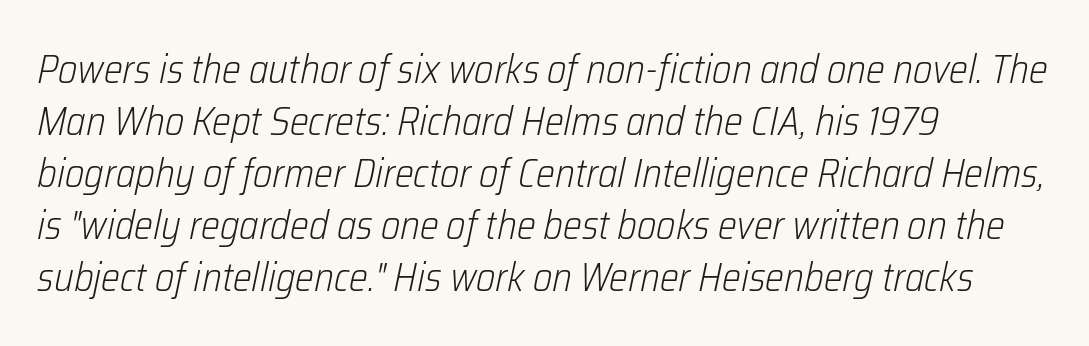
Q: Is the text bold? A: No.
Q: Is the text italic (slanted)? A: Yes, it leans right by about 12 degrees.
Q: Is the text underlined? A: No.
Q: How is the paragraph aligned? A: Left-aligned.
Q: Is the spacing between letters normal or unusually wide? A: Normal.
Q: Is the spacing between lines tight, normal or loose? A: Normal.
Q: Width (condensed, normal, or wide)? A: Condensed.
Q: Stroke contrast? A: Low.
Q: x-height? A: Medium.
Q: Monospaced? A: No.
